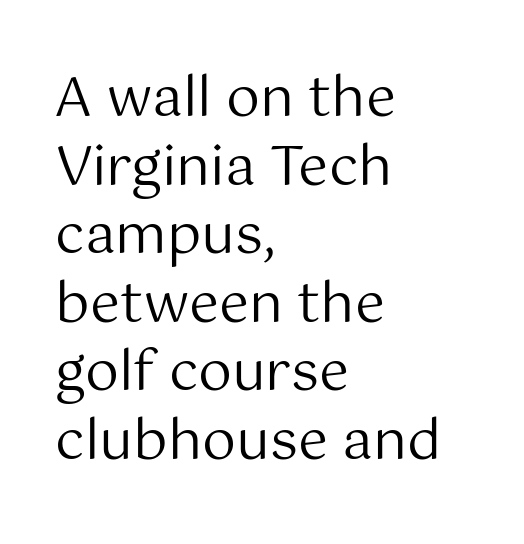
{"serif": "no", "italic": "no", "bold": "no", "weight": "regular", "width": "normal", "stroke_contrast": "medium", "x_height": "medium", "monospaced": "no", "underline": "no", "align": "left", "line_spacing": "normal", "line_spacing_ratio": 1.27, "letter_spacing": "normal", "letter_spacing_em": 0.0, "glyph_px": 54}
